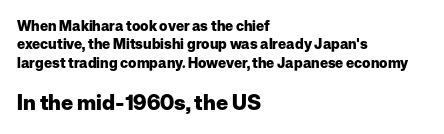
The image shows 21 px bold type, upright; set left-aligned, normal line spacing (1.32x), normal letter spacing, not underlined; the second (bottom) block is 1.5x larger.
